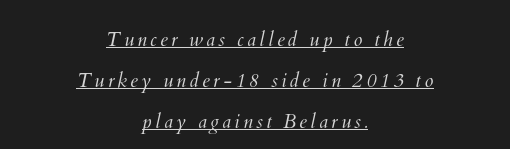
Q: Is the text bold? A: No.
Q: Is the text underlined? A: Yes.
Q: How is the paragraph aligned? A: Centered.
Q: Is the spacing between lines tight, normal or loose? A: Loose.
